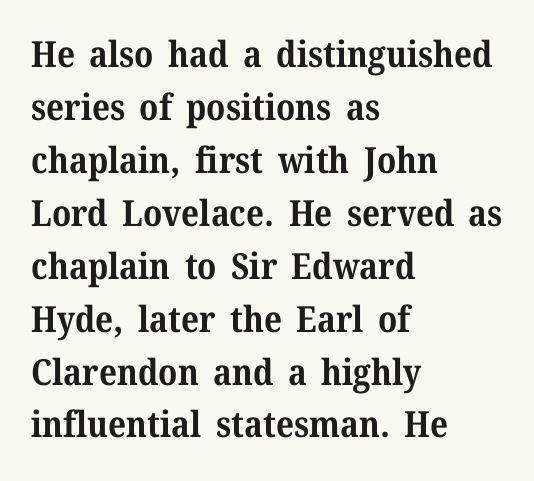
Q: Is the text bold? A: Yes.
Q: Is the text italic (slanted)? A: No, it is upright.
Q: Is the typeface a serif or a sans-serif typeface? A: Serif.
Q: Is the text underlined? A: No.
Q: How is the paragraph aligned? A: Left-aligned.
Q: Is the spacing between letters normal or unusually wide? A: Normal.
Q: Is the spacing between lines tight, normal or loose? A: Normal.
Q: Width (condensed, normal, or wide)? A: Normal.
Q: Stroke contrast? A: Medium.
Q: x-height? A: Medium.
Q: Monospaced? A: No.
